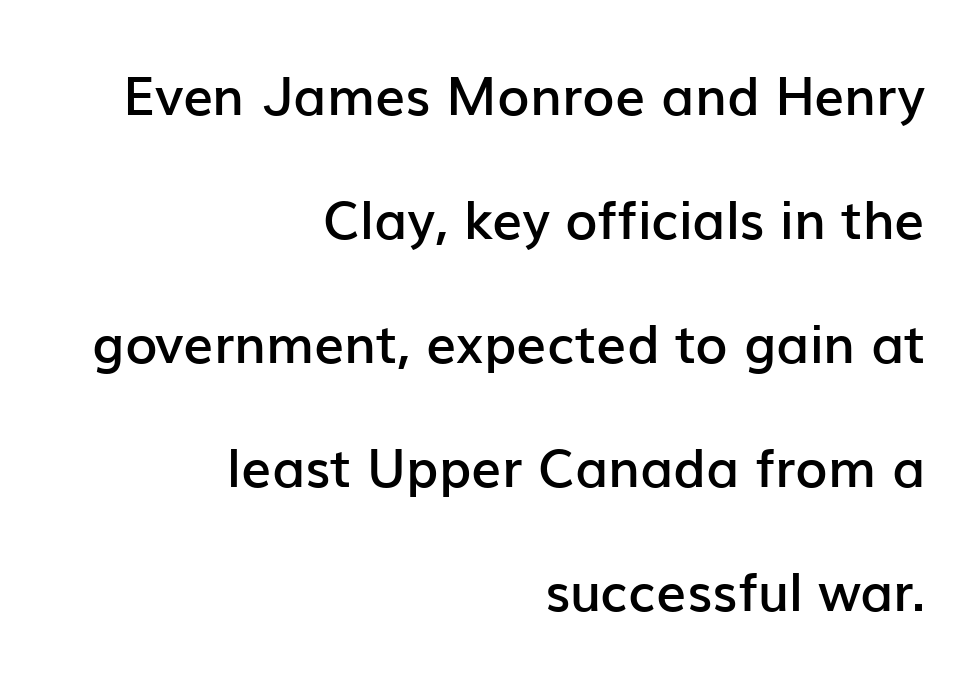
The image shows 53 px semibold sans-serif type, upright; set right-aligned, loose line spacing (2.34x), normal letter spacing, not underlined; low stroke contrast and a medium x-height.
